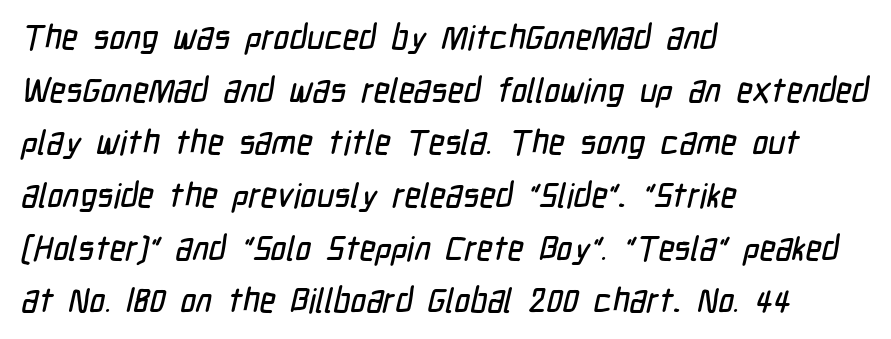
Q: Is the typeface a serif or a sans-serif typeface? A: Sans-serif.
Q: Is the text underlined? A: No.
Q: How is the paragraph aligned? A: Left-aligned.
Q: Is the spacing between letters normal or unusually wide? A: Normal.
Q: Is the spacing between lines tight, normal or loose? A: Normal.
Q: Width (condensed, normal, or wide)? A: Condensed.
Q: Stroke contrast? A: Low.
Q: x-height? A: Medium.
Q: Monospaced? A: No.
